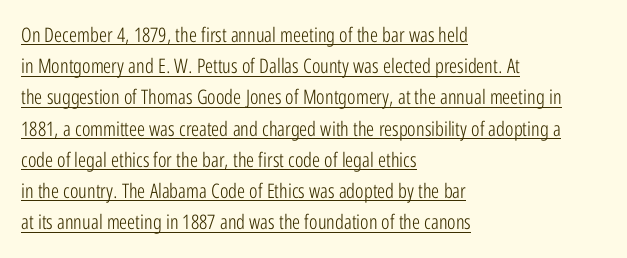
{"italic": "no", "bold": "no", "underline": "yes", "align": "left", "line_spacing": "normal", "line_spacing_ratio": 1.56, "letter_spacing": "normal", "letter_spacing_em": 0.0, "glyph_px": 20}
